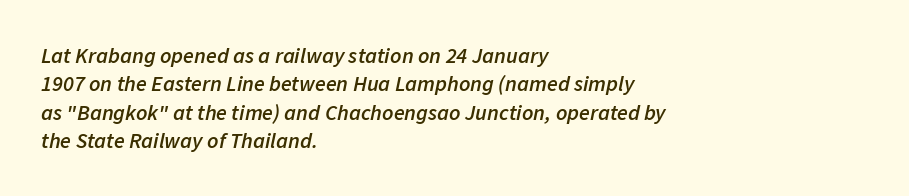
Short and long lines alike share a common starting point at left. Plain, unruled lines of type. Inter-character spacing is left at the font's built-in metrics. Quick note: interline space is typical. I'd describe the lettering as semibold — firm but not a full bold. In terms of posture, this sample is oblique.
